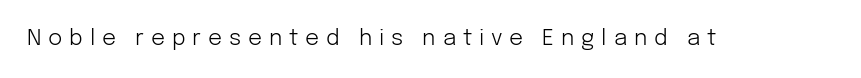
Substantial extra tracking has been applied to these lines. Posture: upright roman. A bare baseline throughout the passage. A quiet, ordinary-to-light weight characterises the typeface.
